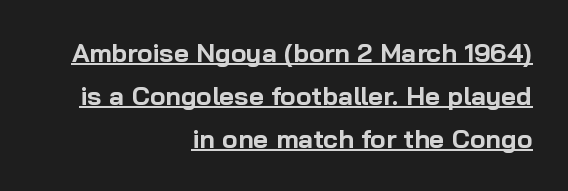
Q: Is the text bold? A: Yes.
Q: Is the text italic (slanted)? A: No, it is upright.
Q: Is the text underlined? A: Yes.
Q: How is the paragraph aligned? A: Right-aligned.
Q: Is the spacing between letters normal or unusually wide? A: Normal.
Q: Is the spacing between lines tight, normal or loose? A: Normal.
